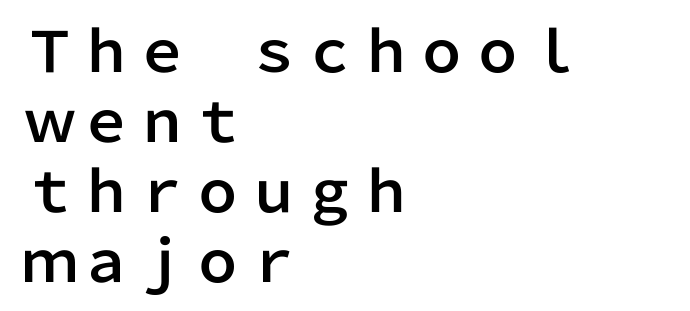
{"serif": "no", "italic": "no", "width": "normal", "stroke_contrast": "low", "x_height": "medium", "monospaced": "no", "underline": "no", "align": "left", "line_spacing": "normal", "line_spacing_ratio": 1.25, "letter_spacing": "normal", "letter_spacing_em": 0.0, "glyph_px": 56}
